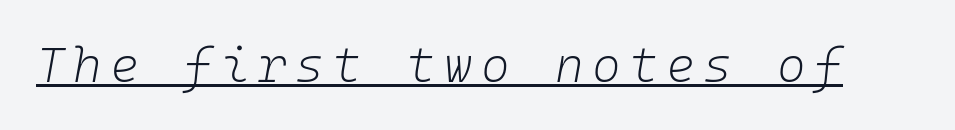
Slanted lettering throughout. You could count columns in this text — the font is strictly monospaced. Compared with undecorated copy, this sample adds a rule below the words. Stroke thickness stays within the range of a standard reading face or lighter.
